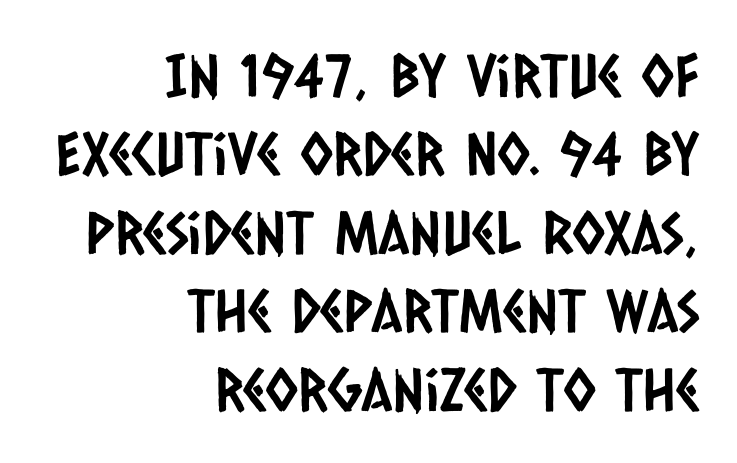
The image shows 59 px condensed sans-serif type; set right-aligned, normal line spacing (1.33x), normal letter spacing, not underlined; low stroke contrast and a large x-height.
